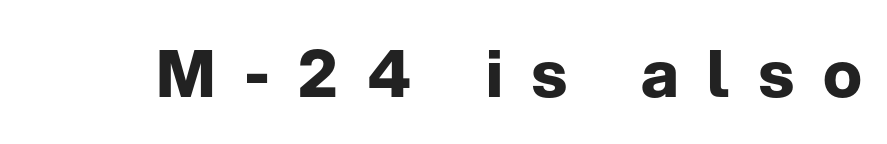
The gaps between neighbouring characters are conspicuously large. Character widths vary here, with narrow letters taking less room than wide ones. Any mark beneath the type? The region is blank. The letters carry no serifs — their stems end cleanly without finishing strokes. Nope, not italic — everything's standing straight. How heavy is the stroke? Heavy — this is a bold.
